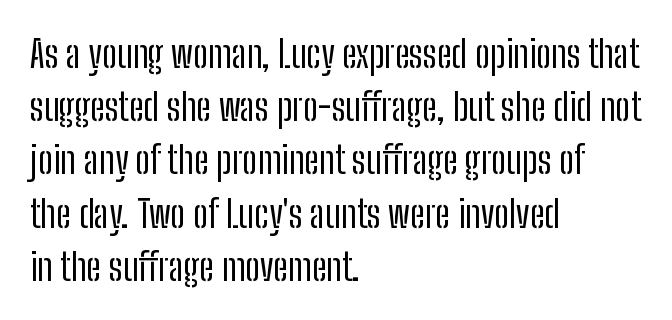
{"serif": "no", "italic": "no", "bold": "no", "weight": "regular", "width": "condensed", "stroke_contrast": "low", "x_height": "medium", "monospaced": "no", "underline": "no", "align": "left", "line_spacing": "normal", "line_spacing_ratio": 1.4, "letter_spacing": "normal", "letter_spacing_em": 0.0, "glyph_px": 38}
